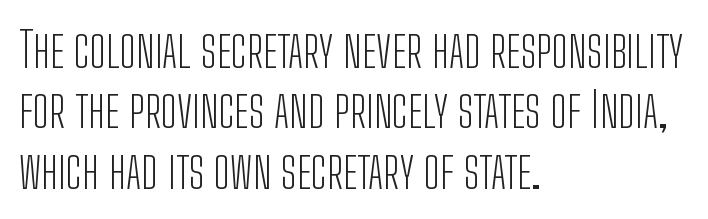
Q: Is the text bold? A: No.
Q: Is the text italic (slanted)? A: No, it is upright.
Q: Is the typeface a serif or a sans-serif typeface? A: Sans-serif.
Q: Is the text underlined? A: No.
Q: How is the paragraph aligned? A: Left-aligned.
Q: Is the spacing between letters normal or unusually wide? A: Normal.
Q: Width (condensed, normal, or wide)? A: Condensed.
Q: Stroke contrast? A: Low.
Q: x-height? A: Medium.
Q: Monospaced? A: No.
